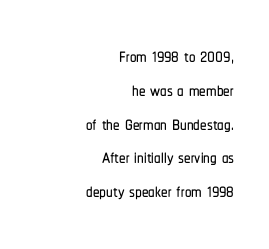
Q: Is the text italic (slanted)? A: No, it is upright.
Q: Is the text underlined? A: No.
Q: How is the paragraph aligned? A: Right-aligned.
Q: Is the spacing between letters normal or unusually wide? A: Normal.
Q: Is the spacing between lines tight, normal or loose? A: Normal.
